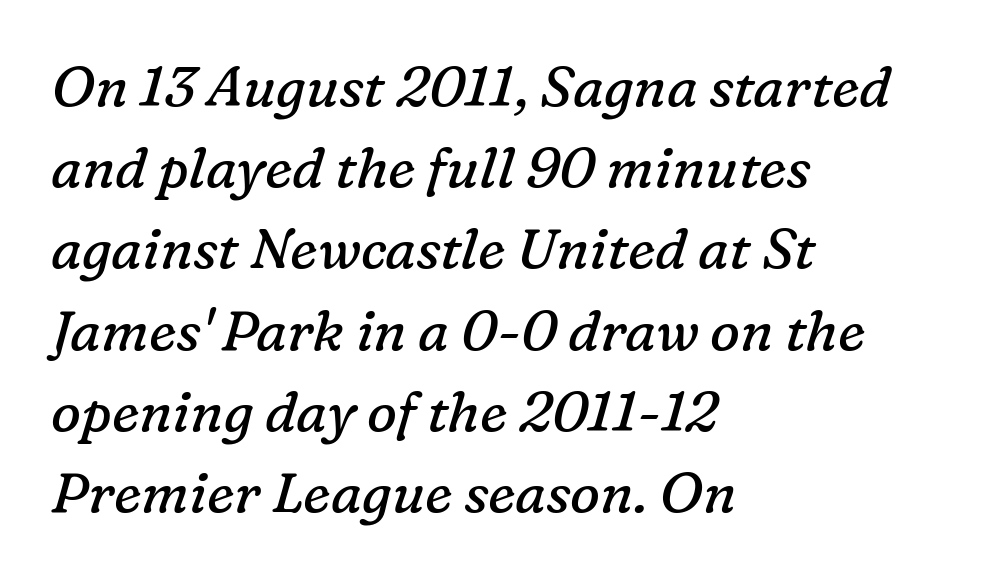
The image shows 56 px regular-weight serif type, italic (leaning right); set left-aligned, normal line spacing (1.45x), normal letter spacing, not underlined; low stroke contrast and a medium x-height.
